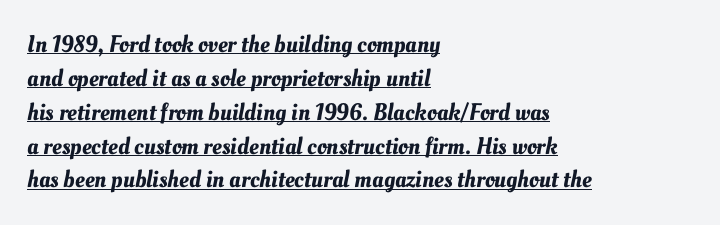
The image shows 24 px text type; set left-aligned, normal line spacing (1.41x), normal letter spacing, underlined.
